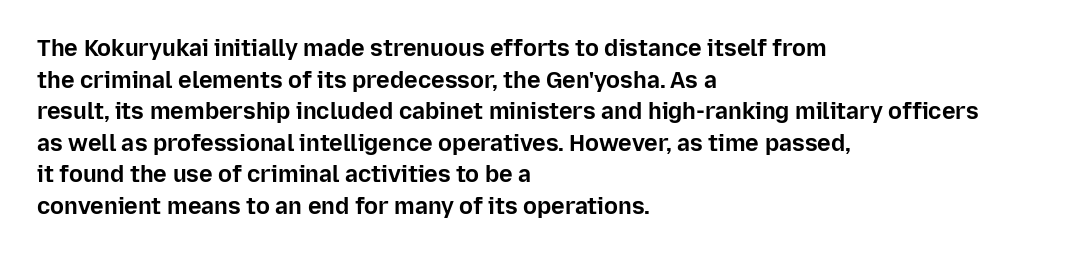
One glance says typical: line gaps are just what's usual. The letters stand upright; this is a roman face. These lines stack with their left ends in a neat column. Bold? Absolutely — the strokes are thick and heavy.
